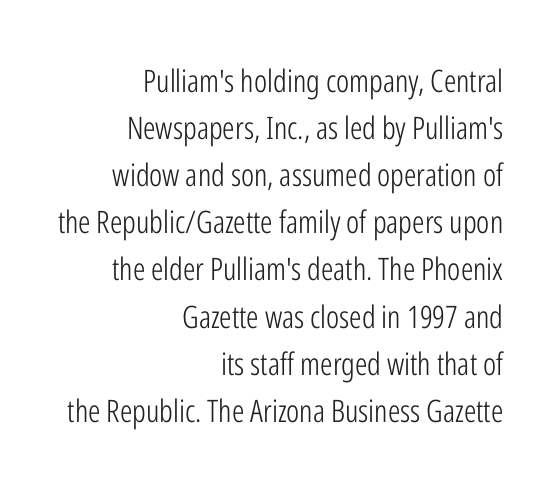
The image shows 31 px light, condensed sans-serif type, upright; set right-aligned, normal line spacing (1.52x), normal letter spacing, not underlined; low stroke contrast and a medium x-height.
